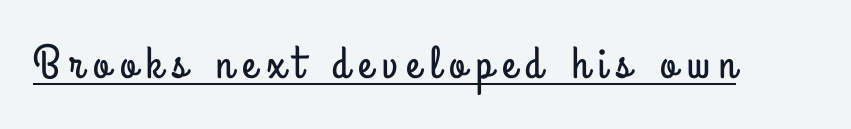
The face used here is proportionally spaced, like ordinary book or web type. This rendering widens character spacing well past its baseline value. Like a heading marked for emphasis, these lines bear an underscore. Font category for this specimen: sans-serif. Do the letters lean? They stand straight.
